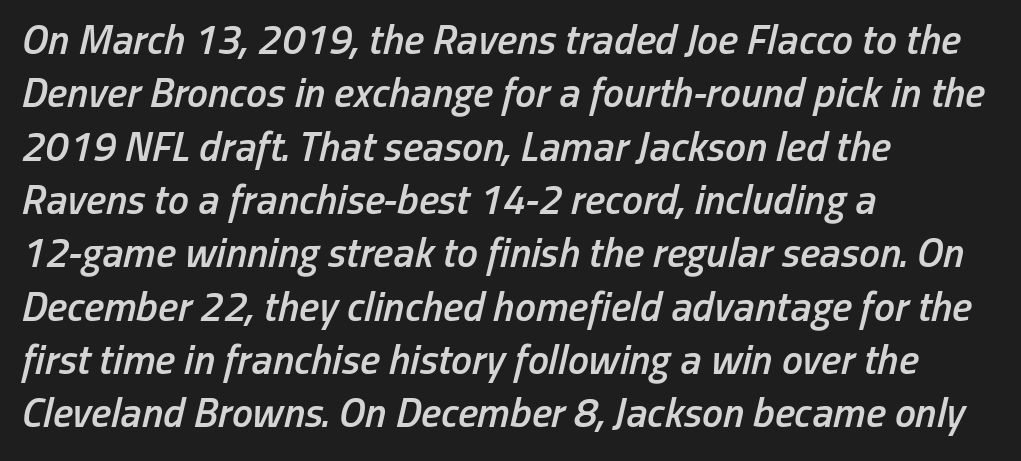
Q: Is the text bold? A: Semi-bold.
Q: Is the text italic (slanted)? A: Yes, it leans right by about 13 degrees.
Q: Is the text underlined? A: No.
Q: How is the paragraph aligned? A: Left-aligned.
Q: Is the spacing between letters normal or unusually wide? A: Normal.
Q: Is the spacing between lines tight, normal or loose? A: Normal.
Q: Width (condensed, normal, or wide)? A: Condensed.
Q: Stroke contrast? A: Low.
Q: x-height? A: Medium.
Q: Monospaced? A: No.
